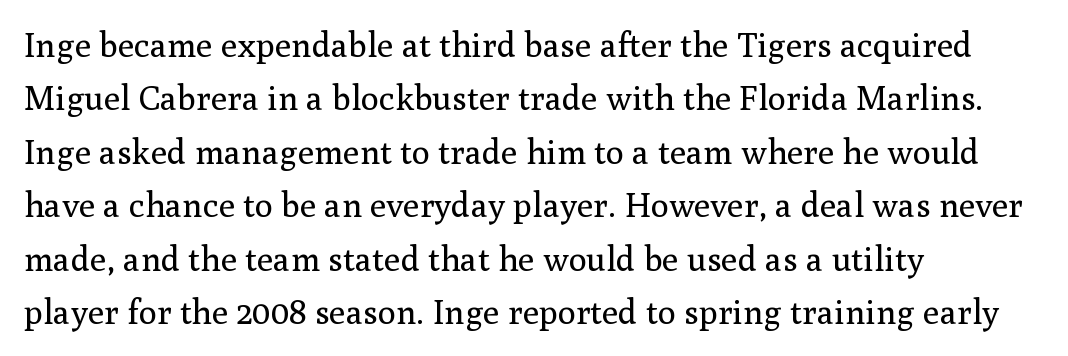
{"serif": "yes", "italic": "no", "bold": "no", "weight": "regular", "width": "normal", "stroke_contrast": "medium", "x_height": "medium", "monospaced": "no", "underline": "no", "align": "left", "line_spacing": "normal", "line_spacing_ratio": 1.57, "letter_spacing": "normal", "letter_spacing_em": 0.0, "glyph_px": 34}
